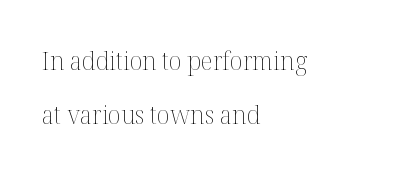
The specimen reads as upright at a glance. Standard letterfit; no display-style spreading of the glyphs. Short and long lines alike share a common starting point at left. Widely set lines give the paragraph a tall, airy silhouette. The area under the type is left untouched.
